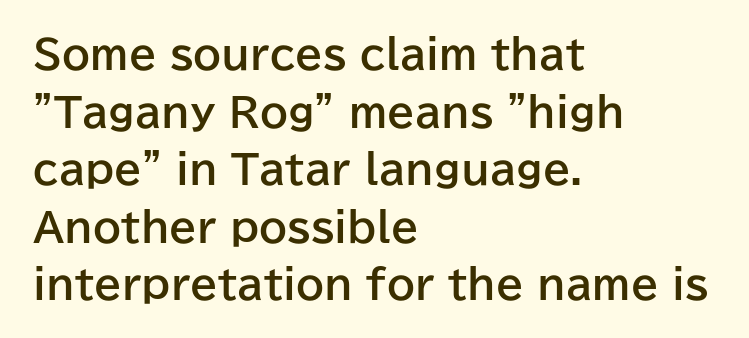
A typesetter would mark this as roman, not italic. Clear beneath every line of the passage. The rows are spaced the way most documents space them. Typeset ragged right — the left edge is the straight one. The line texture is even and compact thanks to regular tracking. Chunky letters — that's bold for sure.
